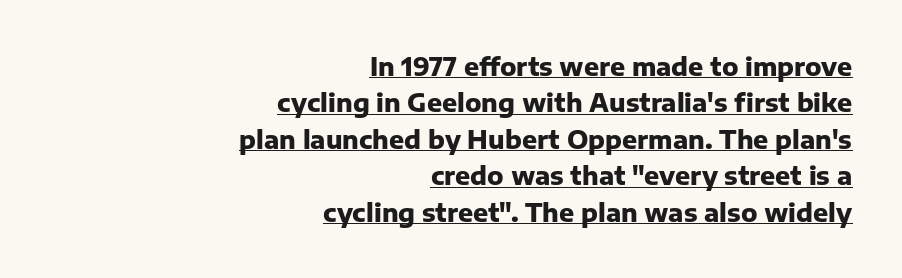
Unlike italic type, these characters show no tilt at all. The passage shown has conventional tracking throughout. Students, observe the line beneath the letters — that is underlining. The typesetting leans heavy: a genuine bold. A typesetter would call this leading conventional body-copy spacing. In CSS terms this would be text-align: right.
